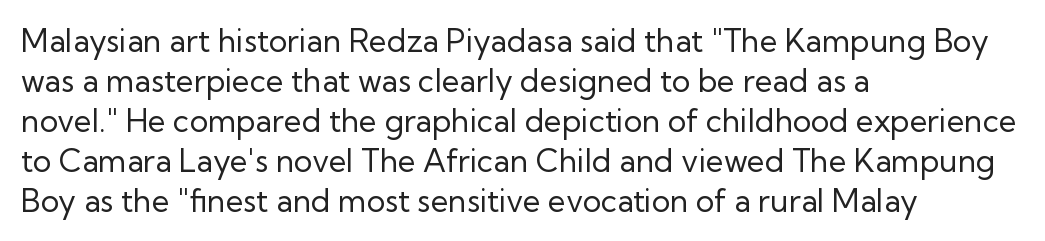
{"serif": "no", "italic": "no", "bold": "no", "weight": "regular", "width": "normal", "stroke_contrast": "low", "x_height": "medium", "monospaced": "no", "underline": "no", "align": "left", "line_spacing": "normal", "line_spacing_ratio": 1.29, "letter_spacing": "normal", "letter_spacing_em": 0.0, "glyph_px": 31}
